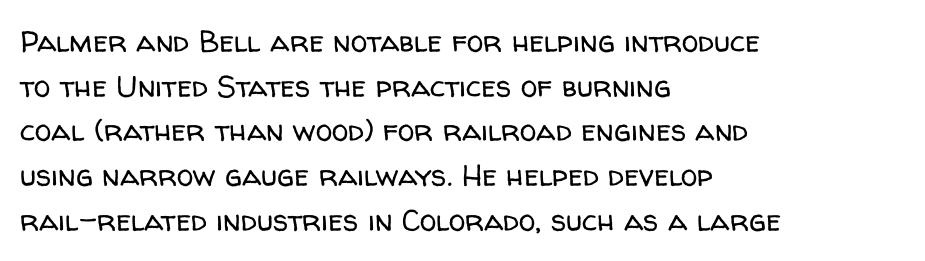
The image shows 30 px regular-weight sans-serif type, upright; set left-aligned, normal line spacing (1.49x), normal letter spacing, not underlined; low stroke contrast and a medium x-height.
